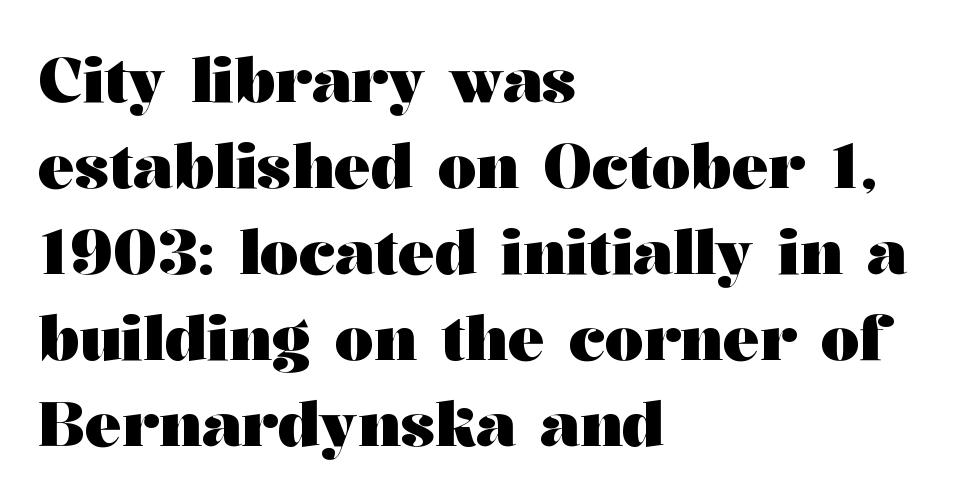
Honestly, the letter spacing is just normal — you wouldn't notice it. These lines sit exactly where default settings would place them. The letters advance in unequal steps, a hallmark of proportional type. The passage is arranged the way most books set body copy — flush left.
